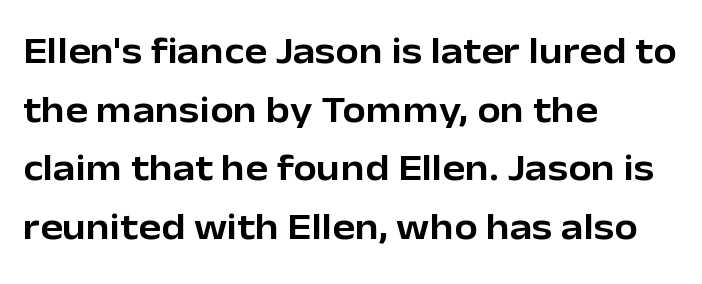
The image shows 38 px sans-serif type, upright; set left-aligned, normal line spacing (1.54x), normal letter spacing, not underlined; low stroke contrast and a medium x-height.
